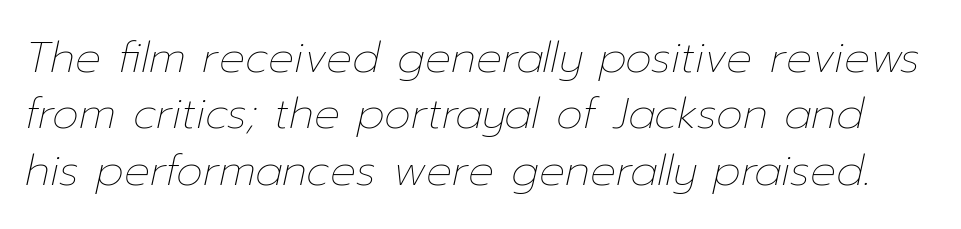
The image shows 43 px thin type, italic (leaning right); set normal line spacing (1.31x), normal letter spacing, not underlined; low stroke contrast and a medium x-height.
